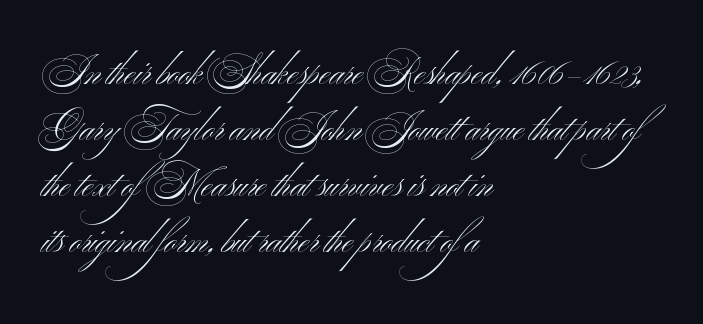
You could call the tracking neutral — neither tight nor loose. This block has exactly the height ordinary leading produces. Do the characters align in a grid? No, the font is proportional. The characters are drawn with everyday or finer stroke widths. These lines are set flush left with a ragged right edge.
